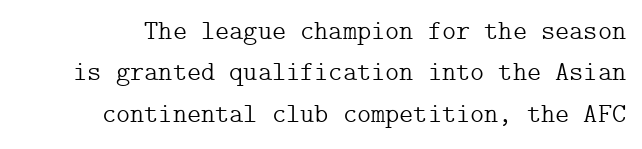
{"italic": "no", "bold": "no", "underline": "no", "line_spacing": "normal", "line_spacing_ratio": 1.53, "letter_spacing": "normal", "letter_spacing_em": 0.0, "glyph_px": 27}
